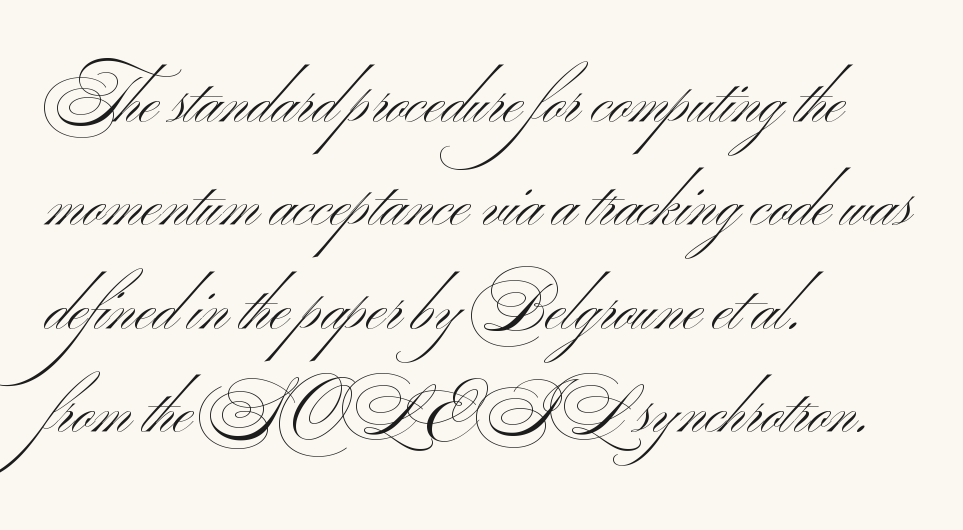
{"serif": "no", "bold": "no", "weight": "light", "width": "wide", "stroke_contrast": "medium", "x_height": "small", "monospaced": "no", "underline": "no", "align": "left", "line_spacing": "normal", "line_spacing_ratio": 1.59, "letter_spacing": "normal", "letter_spacing_em": 0.0, "glyph_px": 65}
